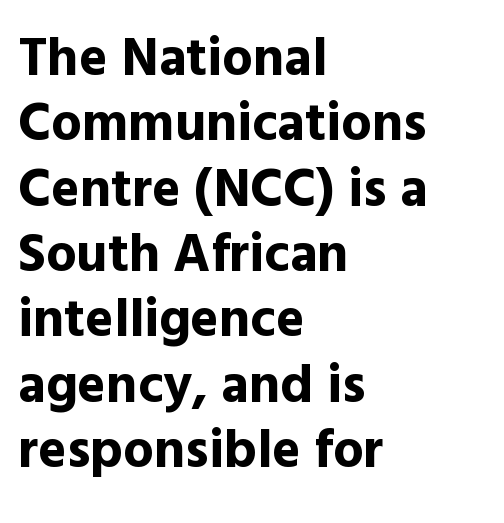
Q: Is the text bold? A: Yes.
Q: Is the text italic (slanted)? A: No, it is upright.
Q: Is the typeface a serif or a sans-serif typeface? A: Sans-serif.
Q: Is the text underlined? A: No.
Q: How is the paragraph aligned? A: Left-aligned.
Q: Is the spacing between letters normal or unusually wide? A: Normal.
Q: Width (condensed, normal, or wide)? A: Normal.
Q: x-height? A: Medium.
Q: Monospaced? A: No.
